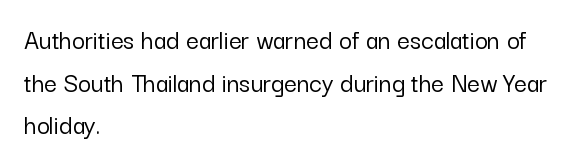
Think of a printed novel: that variable character pitch is what you see here. A typesetter would label this face a sans. The paragraph has a hard left edge and a soft right edge. The font's upright variant was chosen for this text. Inter-character spacing is left at the font's built-in metrics.
